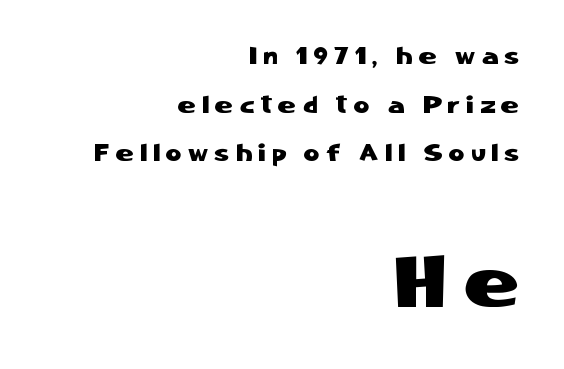
The image shows 73 px sans-serif type, upright; set right-aligned, loose line spacing (2.03x), unusually wide letter spacing (+0.27 em), not underlined; the second (bottom) block is 3.04x larger; low stroke contrast and a medium x-height.
